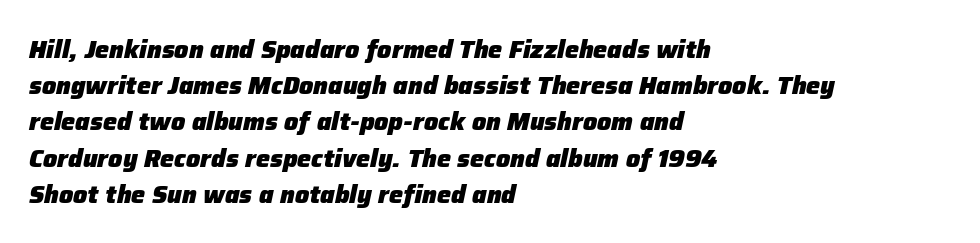
{"italic": "yes", "lean": "right", "slant_degrees": 12, "bold": "yes", "underline": "no", "align": "left", "line_spacing": "normal", "line_spacing_ratio": 1.45, "letter_spacing": "normal", "letter_spacing_em": 0.0, "glyph_px": 25}
